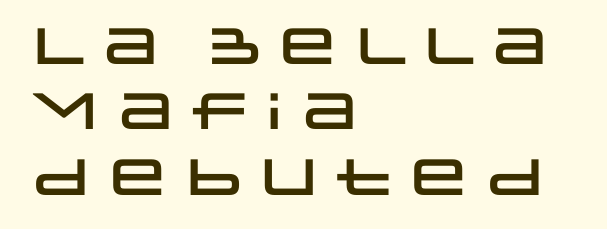
Q: Is the text italic (slanted)? A: No, it is upright.
Q: Is the typeface a serif or a sans-serif typeface? A: Sans-serif.
Q: Is the text underlined? A: No.
Q: How is the paragraph aligned? A: Left-aligned.
Q: Is the spacing between letters normal or unusually wide? A: Normal.
Q: Is the spacing between lines tight, normal or loose? A: Normal.
Q: Width (condensed, normal, or wide)? A: Wide.
Q: Stroke contrast? A: Low.
Q: x-height? A: Large.
Q: Monospaced? A: No.
